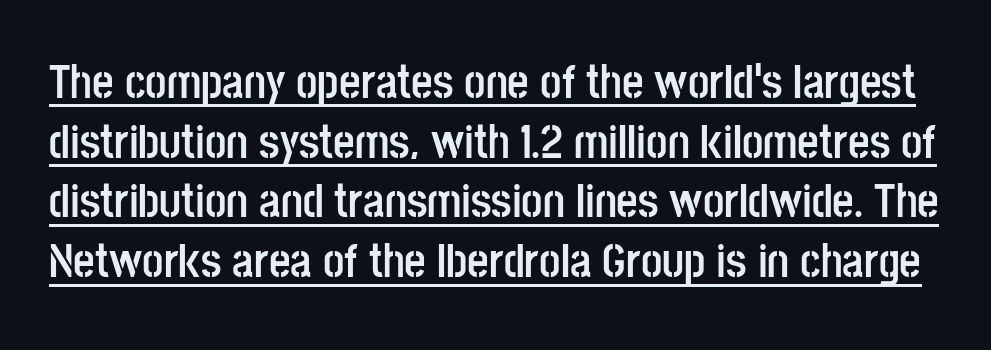
{"serif": "no", "italic": "no", "bold": "yes", "weight": "semibold", "width": "condensed", "stroke_contrast": "low", "x_height": "large", "monospaced": "no", "underline": "yes", "line_spacing": "normal", "line_spacing_ratio": 1.27, "letter_spacing": "normal", "letter_spacing_em": 0.0, "glyph_px": 47}
